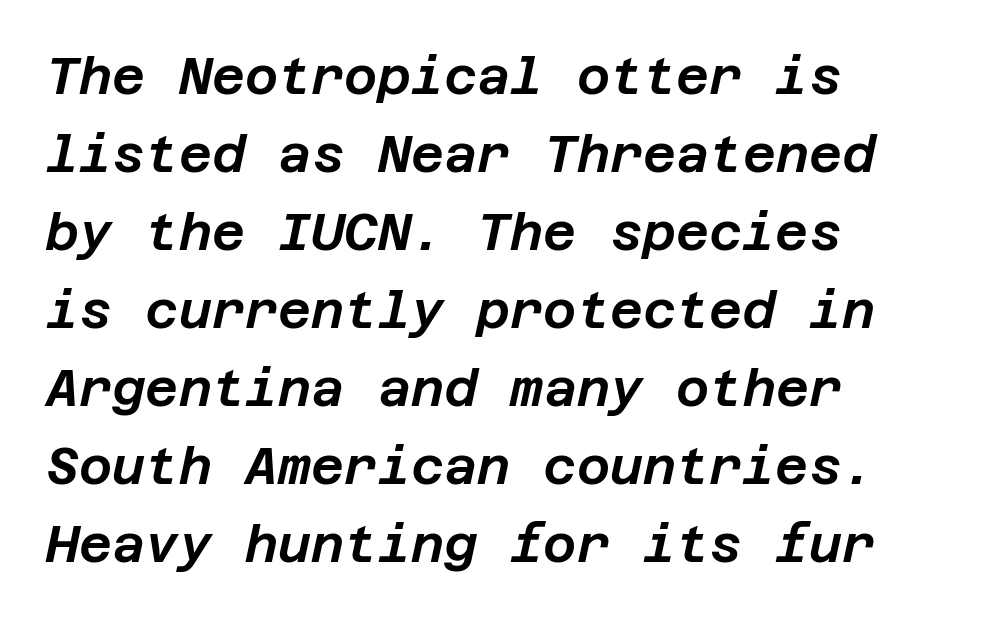
The image shows 51 px text type, italic (leaning right); set left-aligned, normal line spacing (1.53x), normal letter spacing, not underlined; low stroke contrast and a large x-height.
